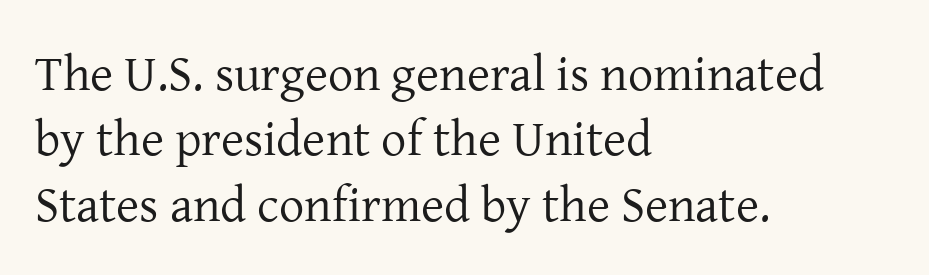
Q: Is the text bold? A: No.
Q: Is the text italic (slanted)? A: No, it is upright.
Q: Is the typeface a serif or a sans-serif typeface? A: Serif.
Q: Is the text underlined? A: No.
Q: How is the paragraph aligned? A: Left-aligned.
Q: Is the spacing between letters normal or unusually wide? A: Normal.
Q: Is the spacing between lines tight, normal or loose? A: Normal.
Q: Width (condensed, normal, or wide)? A: Normal.
Q: Stroke contrast? A: Low.
Q: x-height? A: Medium.
Q: Monospaced? A: No.
